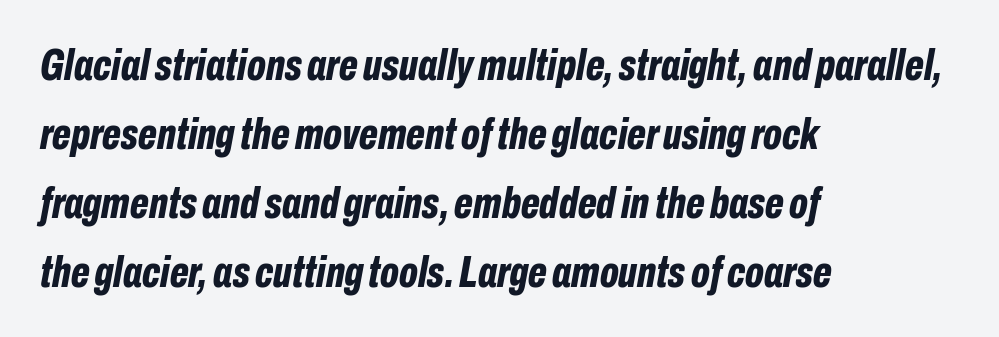
The lines in this sample share a left origin and differ only in where they stop. Glance below the letters and you will spot only blank space. A full-strength bold gives these letters their thick strokes. Is this a fixed-width face? No — the glyphs have proportional, varying widths.
